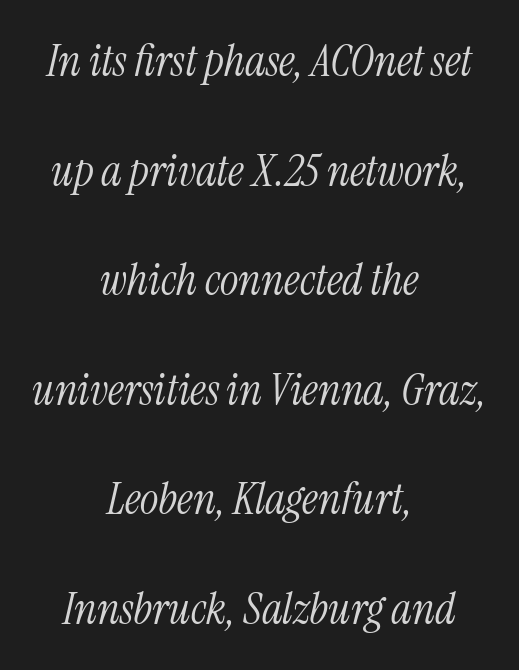
The block of text is sparse from top to bottom, with ample space between rows. Each line is balanced around a shared central axis. Think of a printed novel: that variable character pitch is what you see here. Stems here are at most as thick as an everyday book face. The space directly below the letters is spotless. Each letter's strokes conclude with small projecting serifs.
